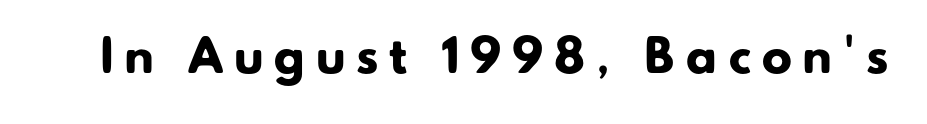
Q: Is the text bold? A: Yes.
Q: Is the typeface a serif or a sans-serif typeface? A: Sans-serif.
Q: Is the text underlined? A: No.
Q: Is the spacing between letters normal or unusually wide? A: Unusually wide.
Q: Width (condensed, normal, or wide)? A: Normal.
Q: Stroke contrast? A: Low.
Q: x-height? A: Small.
Q: Monospaced? A: No.
